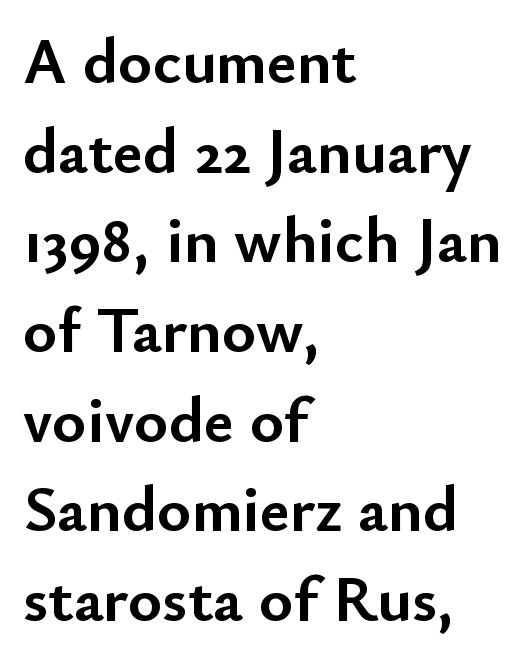
{"serif": "no", "italic": "no", "bold": "yes", "weight": "semibold", "width": "normal", "stroke_contrast": "low", "x_height": "small", "monospaced": "no", "underline": "no", "align": "left", "line_spacing": "normal", "line_spacing_ratio": 1.38, "letter_spacing": "normal", "letter_spacing_em": 0.0, "glyph_px": 65}
